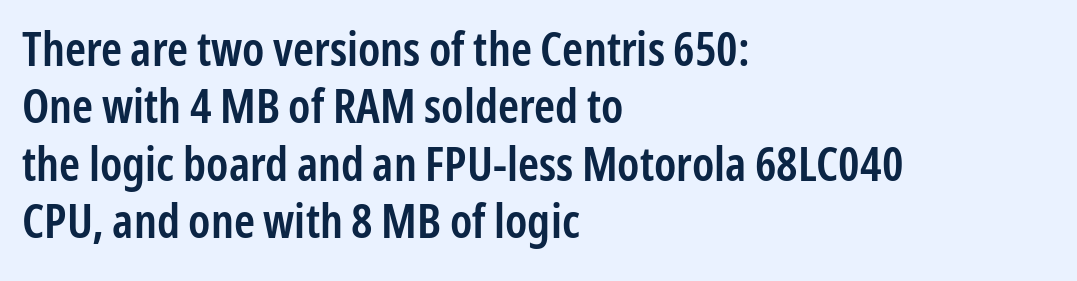
Summary of weight: moderately heavy, a semibold. The ragged edge is on the right, which tells us the setting is flush left. These lines are rendered in a variable-pitch font. These lines keep a tight, regular rhythm from letter to letter. Serifs: no, the terminals of the letterforms are clean.
